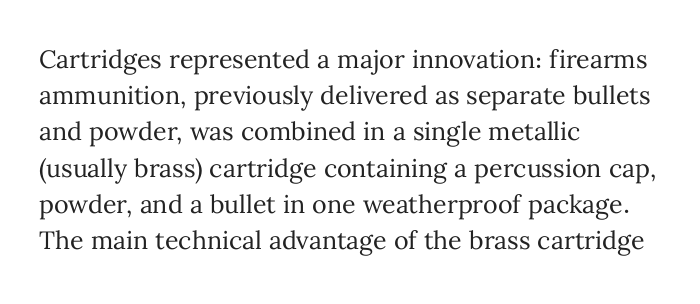
The cut favours lightness, reaching ordinary text weight at its darkest. Left-aligned paragraph, ragged on the right. There is no visible air inserted between adjacent glyphs. Has an underline been added? It has not. Upright lettering throughout. Leading matches the norm, producing a regular column.
